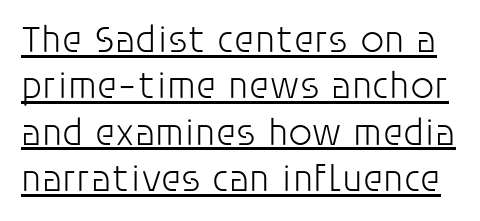
Italic? Not at all — the glyphs are vertical. In terms of letterform style, serifs are entirely absent. The rendering uses natural spacing where letterforms have individual widths. Compared with undecorated copy, this sample adds a rule below the words.
